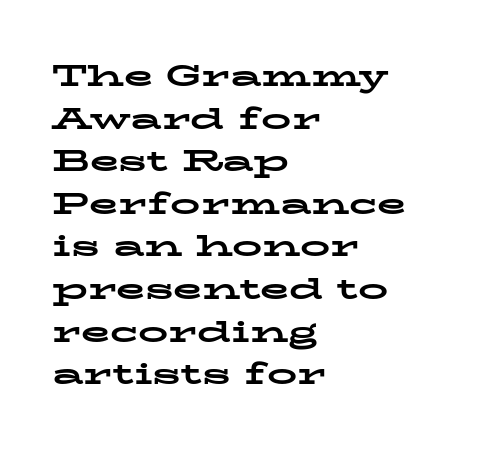
The image shows 30 px bold, wide serif type, upright; set left-aligned, normal line spacing (1.42x), normal letter spacing, not underlined; low stroke contrast and a medium x-height.
